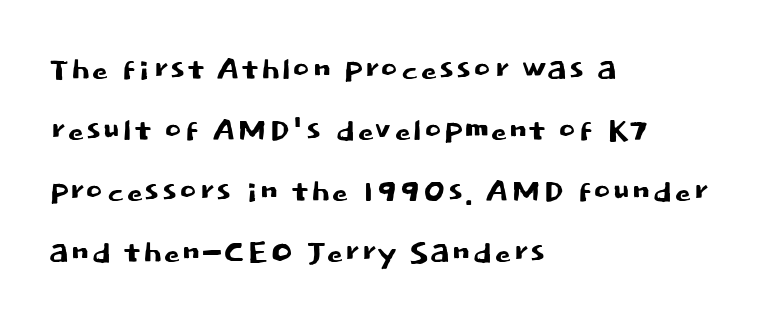
Q: Is the text italic (slanted)? A: No, it is upright.
Q: Is the typeface a serif or a sans-serif typeface? A: Sans-serif.
Q: Is the text underlined? A: No.
Q: How is the paragraph aligned? A: Left-aligned.
Q: Is the spacing between letters normal or unusually wide? A: Normal.
Q: Is the spacing between lines tight, normal or loose? A: Normal.
Q: Width (condensed, normal, or wide)? A: Normal.
Q: Stroke contrast? A: Low.
Q: x-height? A: Large.
Q: Monospaced? A: No.
